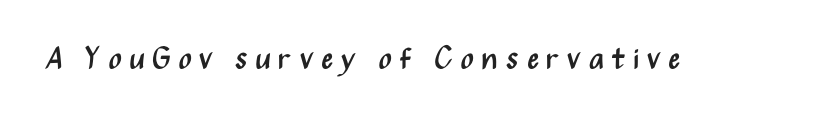
Q: Is the text bold? A: No.
Q: Is the text italic (slanted)? A: No, it is upright.
Q: Is the typeface a serif or a sans-serif typeface? A: Sans-serif.
Q: Is the text underlined? A: No.
Q: Is the spacing between letters normal or unusually wide? A: Unusually wide.
Q: Width (condensed, normal, or wide)? A: Condensed.
Q: Stroke contrast? A: Medium.
Q: x-height? A: Medium.
Q: Monospaced? A: No.
